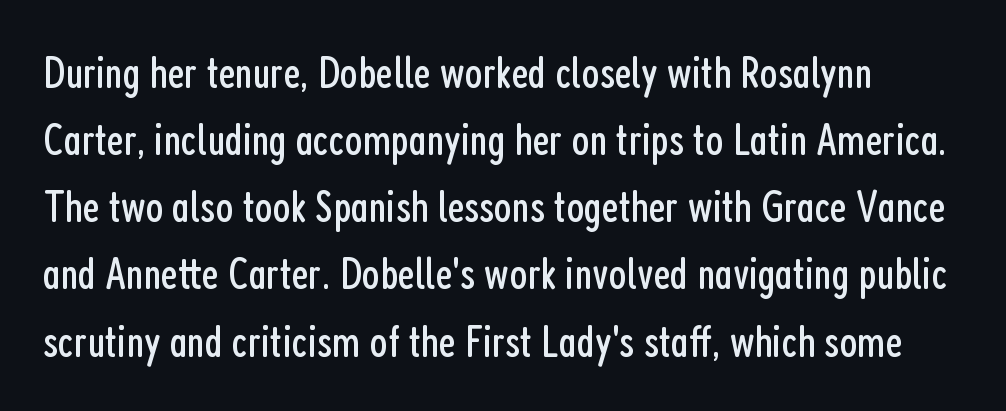
Q: Is the text bold? A: No.
Q: Is the text italic (slanted)? A: No, it is upright.
Q: Is the typeface a serif or a sans-serif typeface? A: Sans-serif.
Q: Is the text underlined? A: No.
Q: Is the spacing between letters normal or unusually wide? A: Normal.
Q: Is the spacing between lines tight, normal or loose? A: Normal.
Q: Width (condensed, normal, or wide)? A: Condensed.
Q: Stroke contrast? A: Low.
Q: x-height? A: Medium.
Q: Monospaced? A: No.
